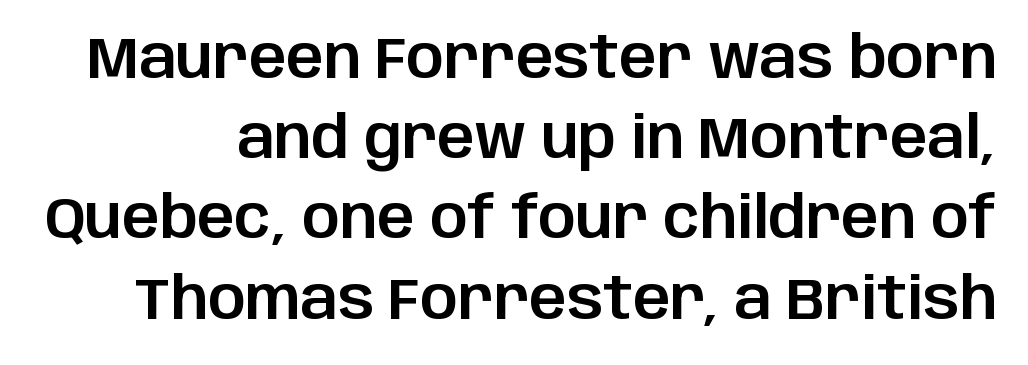
The letters stand straight up with perfectly vertical stems. These lines are rendered in a variable-pitch font. What kind of face is this? One without serifs — a sans. Lines of text with bare space underneath. You could call the tracking neutral — neither tight nor loose. What's the leading like? Ordinary, nothing unusual.
